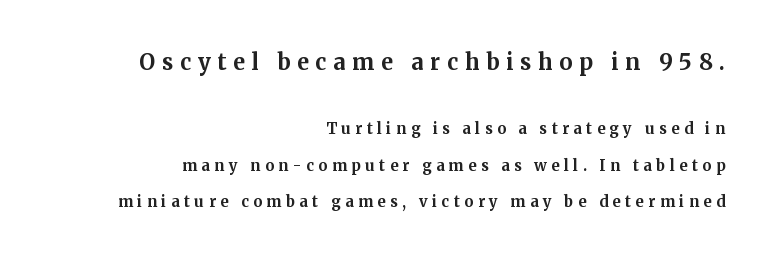
{"italic": "no", "bold": "yes", "underline": "no", "align": "right", "line_spacing": "loose", "line_spacing_ratio": 2.43, "letter_spacing": "wide", "letter_spacing_em": 0.31, "larger_block": "first", "size_ratio": 1.47, "glyph_px": 22}
